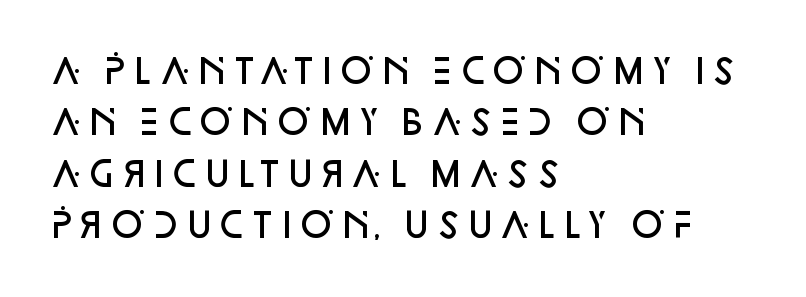
{"serif": "no", "italic": "no", "bold": "semi", "weight": "semibold", "width": "normal", "stroke_contrast": "low", "x_height": "large", "monospaced": "no", "underline": "no", "align": "left", "line_spacing": "normal", "line_spacing_ratio": 1.56, "letter_spacing": "normal", "letter_spacing_em": 0.0, "glyph_px": 33}
